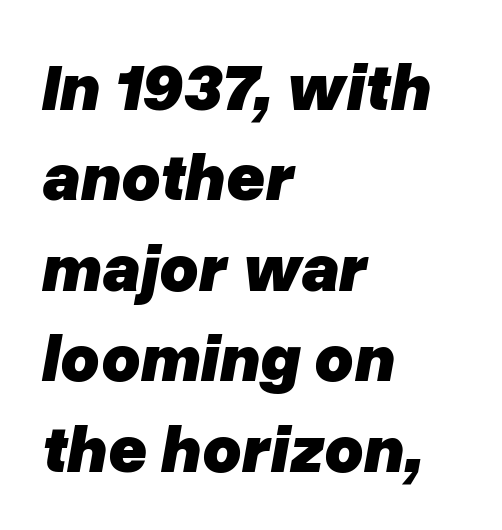
{"italic": "yes", "lean": "right", "slant_degrees": 10, "bold": "yes", "weight": "heavy", "width": "normal", "stroke_contrast": "low", "x_height": "medium", "monospaced": "no", "underline": "no", "align": "left", "line_spacing": "normal", "line_spacing_ratio": 1.35, "letter_spacing": "normal", "letter_spacing_em": 0.0, "glyph_px": 67}
